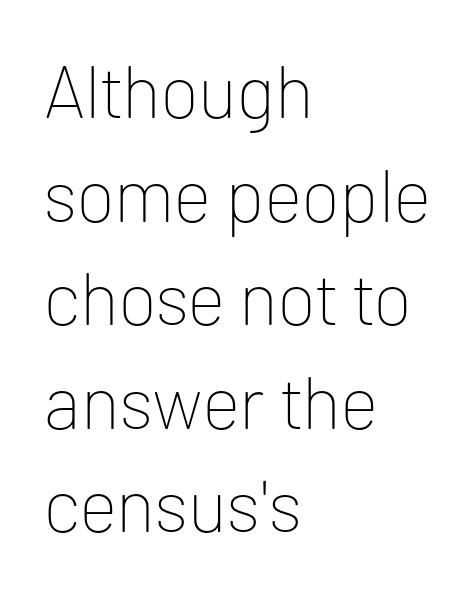
To sum up the face: it is a sans, with no serifs. The font is comparable to plain body text, perhaps lighter. Nope, not italic — everything's standing straight. Leading: standard. The rendering anchors every line to the left-hand side.
